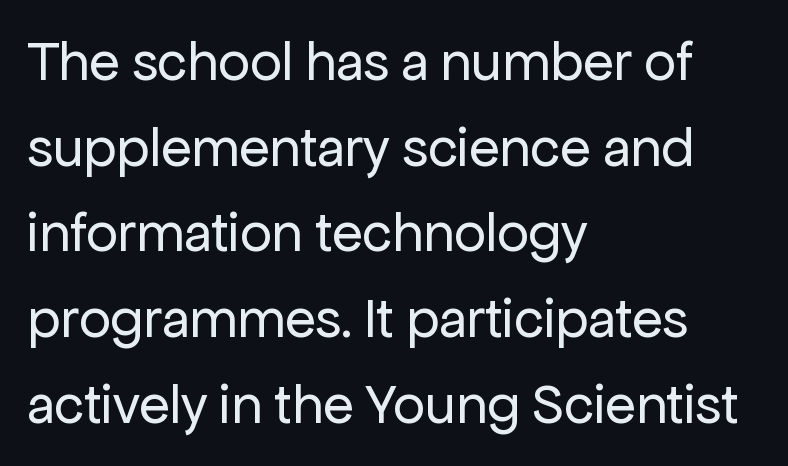
The image shows 56 px regular-weight sans-serif type, upright; set left-aligned, normal line spacing (1.53x), normal letter spacing, not underlined; low stroke contrast and a medium x-height.
